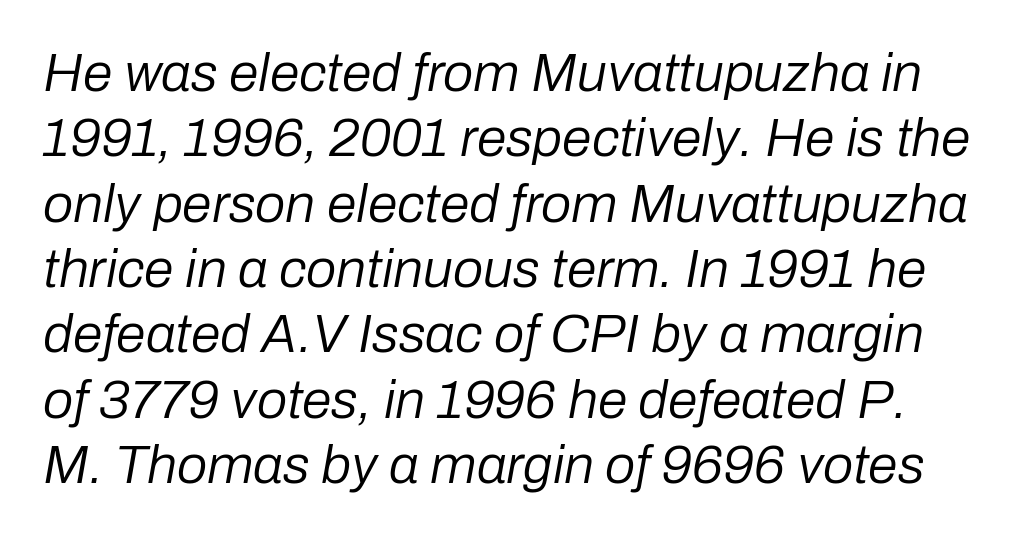
The image shows 54 px regular-weight type, italic (leaning right); set line spacing 1.21x, normal letter spacing, not underlined; low stroke contrast and a medium x-height.
